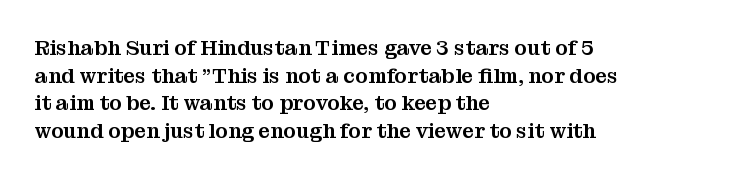
Q: Is the text italic (slanted)? A: No, it is upright.
Q: Is the text underlined? A: No.
Q: How is the paragraph aligned? A: Left-aligned.
Q: Is the spacing between letters normal or unusually wide? A: Normal.
Q: Is the spacing between lines tight, normal or loose? A: Normal.
